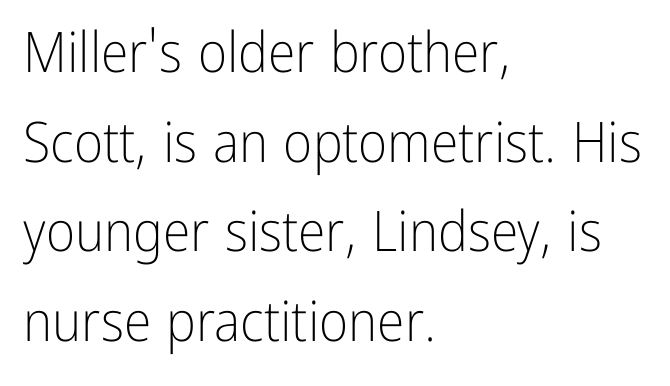
The image shows 56 px light, condensed sans-serif type, upright; set left-aligned, normal line spacing (1.6x), normal letter spacing, not underlined; low stroke contrast and a medium x-height.
